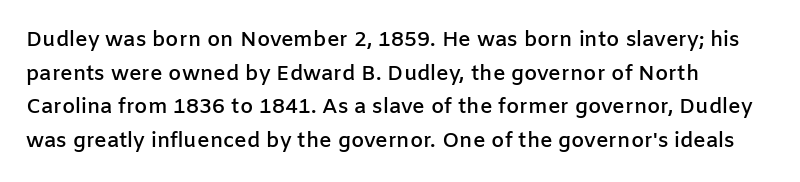
Q: Is the text bold? A: Semi-bold.
Q: Is the text italic (slanted)? A: No, it is upright.
Q: Is the text underlined? A: No.
Q: How is the paragraph aligned? A: Left-aligned.
Q: Is the spacing between letters normal or unusually wide? A: Normal.
Q: Is the spacing between lines tight, normal or loose? A: Normal.
